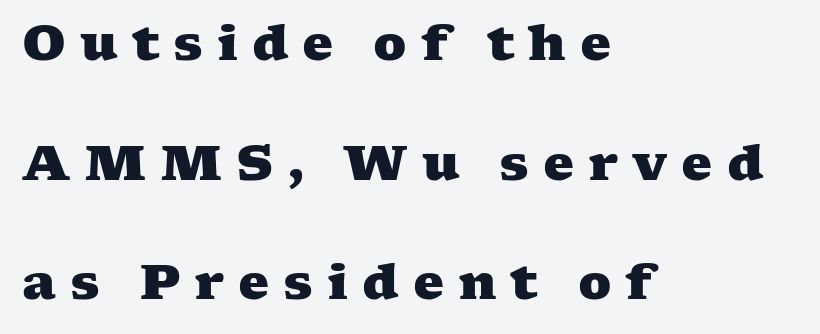
Students, this is bold: see how much ink each stroke carries. The passage shown is not underscored anywhere. How are the letters spaced? Widely, with obvious added tracking. In CSS terms this would be text-align: left. These lines are rendered in a variable-pitch font. You could fit nearly another row in the gap between these rows.
